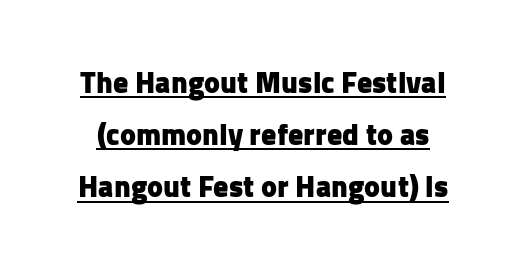
Q: Is the text bold? A: Yes.
Q: Is the text italic (slanted)? A: No, it is upright.
Q: Is the typeface a serif or a sans-serif typeface? A: Sans-serif.
Q: Is the text underlined? A: Yes.
Q: Is the spacing between letters normal or unusually wide? A: Normal.
Q: Width (condensed, normal, or wide)? A: Normal.
Q: Stroke contrast? A: Low.
Q: x-height? A: Medium.
Q: Monospaced? A: No.
